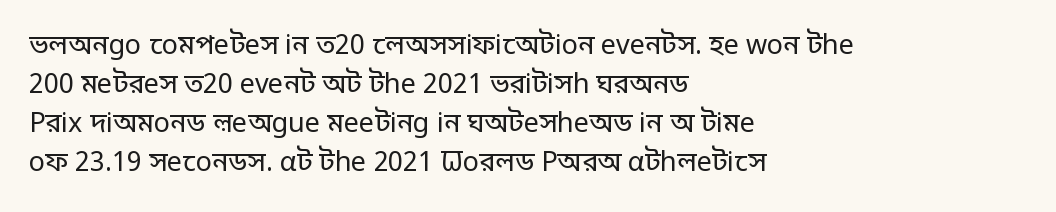
{"italic": "no", "bold": "no", "underline": "no", "align": "left", "line_spacing": "normal", "line_spacing_ratio": 1.44, "letter_spacing": "normal", "letter_spacing_em": 0.0, "glyph_px": 27}
